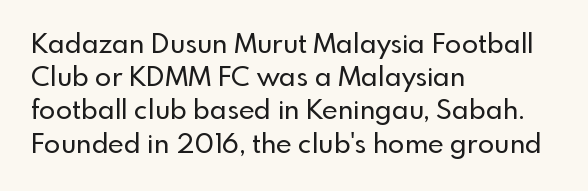
{"italic": "no", "underline": "no", "align": "left", "line_spacing_ratio": 1.23, "letter_spacing": "normal", "letter_spacing_em": 0.0, "glyph_px": 27}
